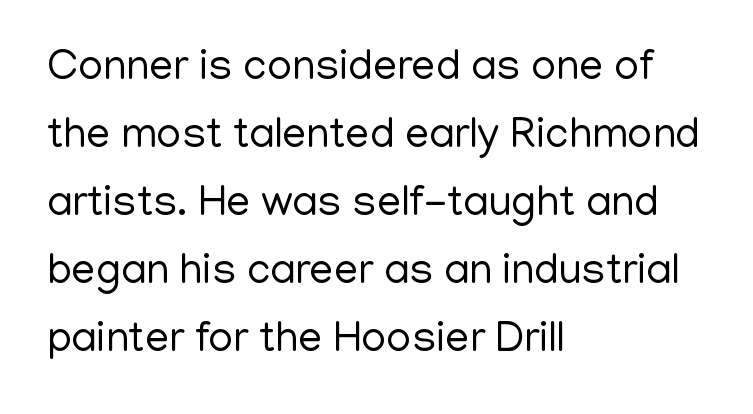
Q: Is the text bold? A: No.
Q: Is the text italic (slanted)? A: No, it is upright.
Q: Is the typeface a serif or a sans-serif typeface? A: Sans-serif.
Q: Is the text underlined? A: No.
Q: How is the paragraph aligned? A: Left-aligned.
Q: Is the spacing between letters normal or unusually wide? A: Normal.
Q: Is the spacing between lines tight, normal or loose? A: Normal.
Q: Width (condensed, normal, or wide)? A: Normal.
Q: Stroke contrast? A: Low.
Q: x-height? A: Medium.
Q: Monospaced? A: No.
